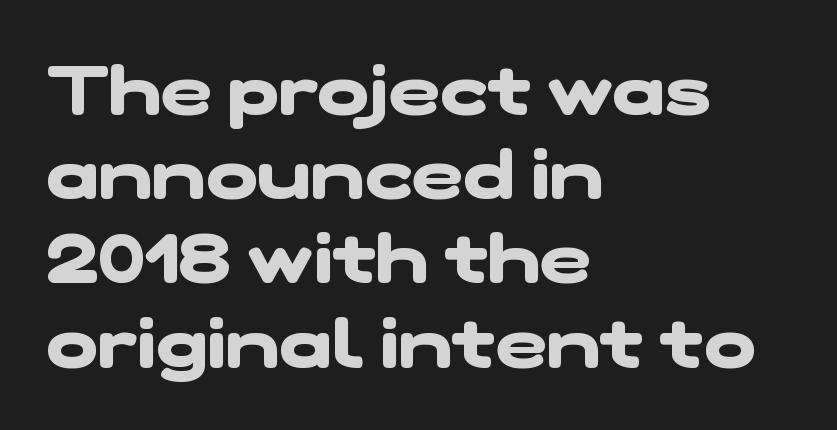
Q: Is the text bold? A: Yes.
Q: Is the typeface a serif or a sans-serif typeface? A: Sans-serif.
Q: Is the text underlined? A: No.
Q: How is the paragraph aligned? A: Left-aligned.
Q: Is the spacing between letters normal or unusually wide? A: Normal.
Q: Width (condensed, normal, or wide)? A: Wide.
Q: Stroke contrast? A: Low.
Q: x-height? A: Medium.
Q: Monospaced? A: No.
